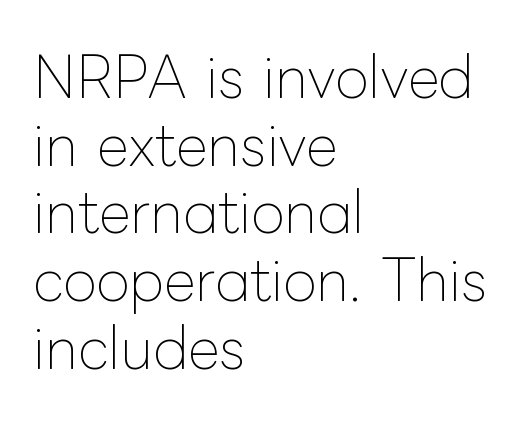
{"italic": "no", "bold": "no", "weight": "thin", "width": "normal", "stroke_contrast": "low", "x_height": "medium", "monospaced": "no", "underline": "no", "align": "left", "line_spacing_ratio": 1.23, "letter_spacing": "normal", "letter_spacing_em": 0.0, "glyph_px": 55}
